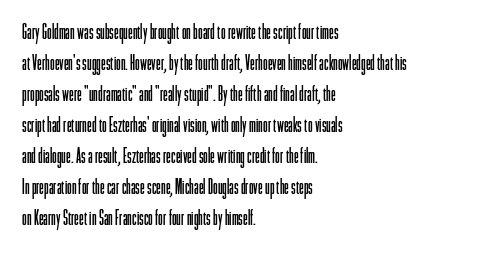
The image shows 21 px text type, upright; set left-aligned, normal line spacing (1.48x), normal letter spacing, not underlined.
